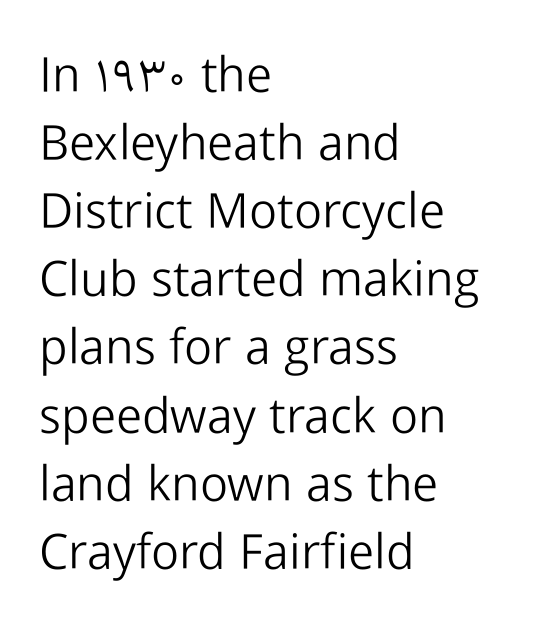
The image shows 49 px light sans-serif type, upright; set left-aligned, normal line spacing (1.39x), normal letter spacing, not underlined; low stroke contrast and a medium x-height.
